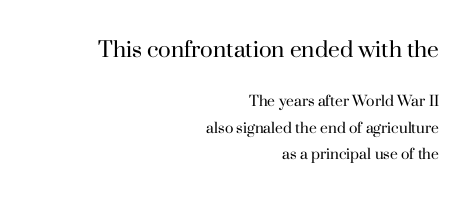
The image shows 21 px text type, upright; set right-aligned, line spacing 1.88x, normal letter spacing, not underlined; the first (top) block is 1.5x larger.
